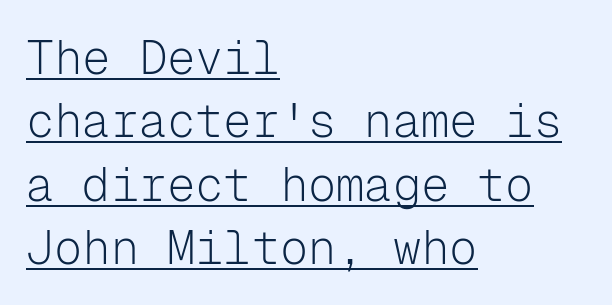
The letters sit at their default tracking, neither squeezed nor spread. Caption: multi-line text, flush left, ragged right. A normal amount of white space separates one row of letters from the next. No letter is thick-stroked: the sample isn't bold. Does the lettering tilt? It doesn't — this is upright. Note the uniform advance width — an 'i' takes as much space as an 'm'.
